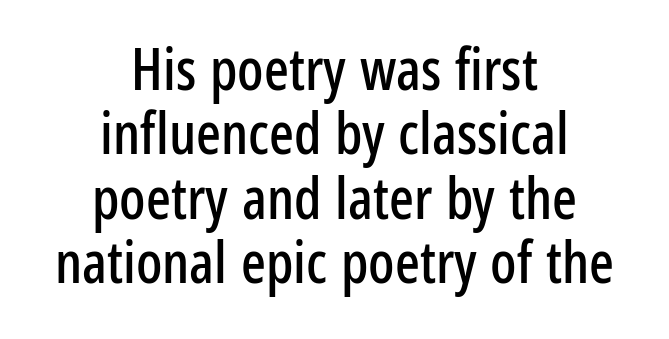
The image shows 58 px condensed sans-serif type, upright; set centered, tight line spacing (1.11x), normal letter spacing, not underlined; low stroke contrast and a medium x-height.
